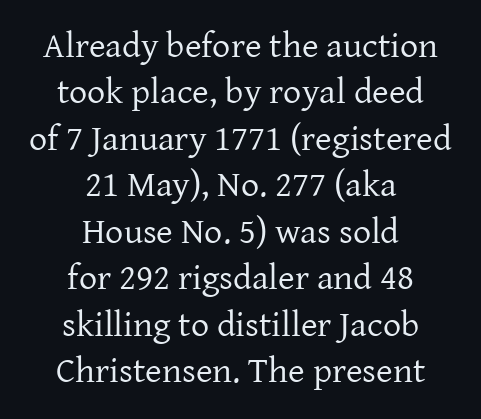
{"serif": "yes", "italic": "no", "bold": "no", "weight": "regular", "width": "normal", "stroke_contrast": "low", "x_height": "medium", "monospaced": "no", "underline": "no", "align": "center", "line_spacing": "normal", "line_spacing_ratio": 1.29, "letter_spacing": "normal", "letter_spacing_em": 0.0, "glyph_px": 36}
